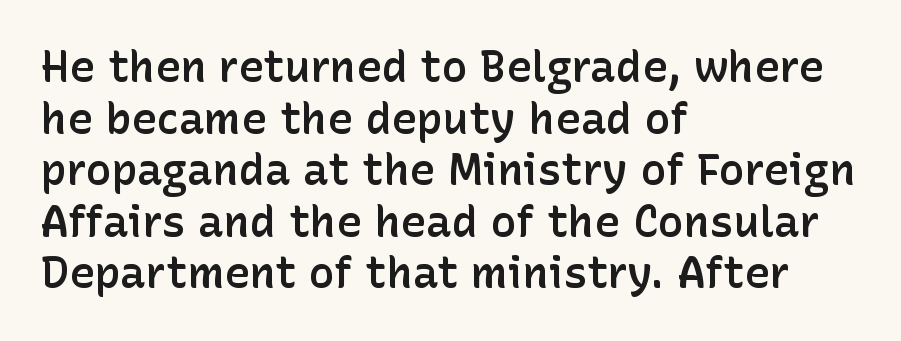
I'd call this a sans setting — the letters go barefoot. Does the lettering tilt? It doesn't — this is upright. Horizontally, the lines are justified to the leading edge only. These lines are rendered in a variable-pitch font. On the weight axis this lands at semibold, roughly 600.
